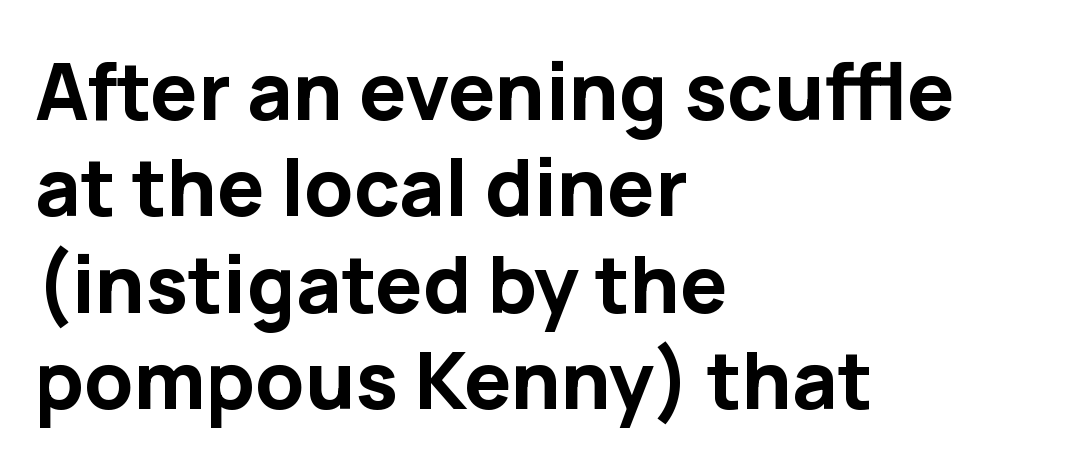
{"serif": "no", "italic": "no", "bold": "yes", "weight": "bold", "width": "normal", "stroke_contrast": "low", "x_height": "medium", "monospaced": "no", "underline": "no", "align": "left", "line_spacing_ratio": 1.22, "letter_spacing": "normal", "letter_spacing_em": 0.0, "glyph_px": 79}
